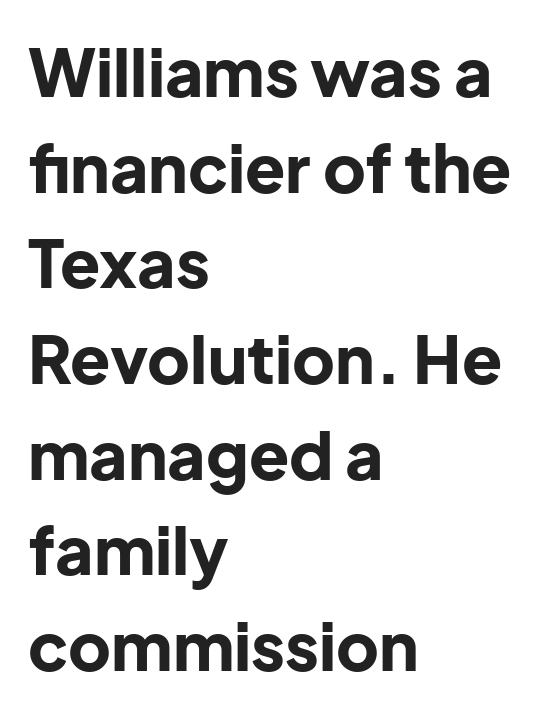
The font's upright variant was chosen for this text. Only glyphs here, with clear space below each row. The letters sit at their default tracking, neither squeezed nor spread. The strokes are fattened all the way to bold. Nope, no serifs anywhere on these letters. Character widths vary here, with narrow letters taking less room than wide ones.
